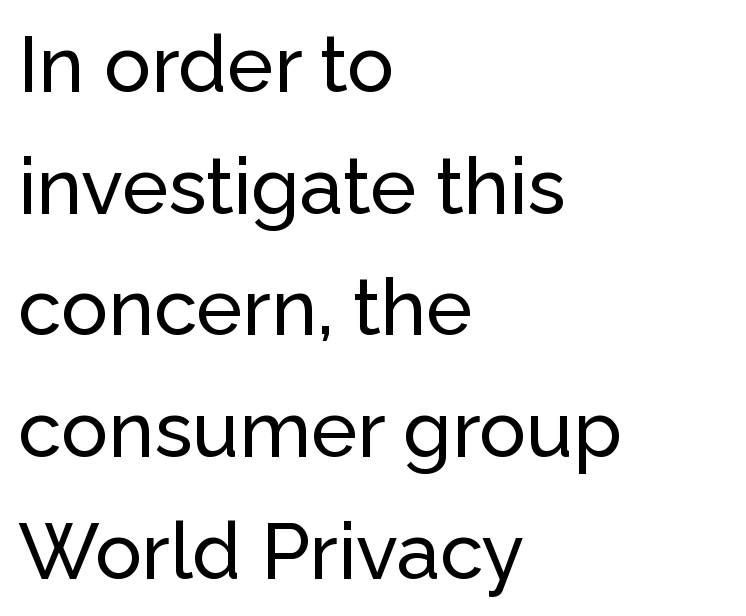
You can tell from the bare stems that sans-serif type was used. Regular leading. Observe the ordinary spacing: letters are neighbours, not strangers. It's the straight-up-and-down kind of type.
